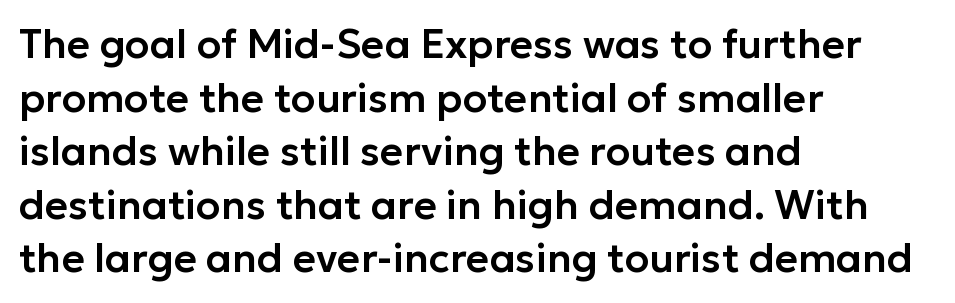
{"serif": "no", "italic": "no", "width": "normal", "stroke_contrast": "low", "x_height": "medium", "monospaced": "no", "underline": "no", "align": "left", "line_spacing": "normal", "line_spacing_ratio": 1.34, "letter_spacing": "normal", "letter_spacing_em": 0.0, "glyph_px": 40}
